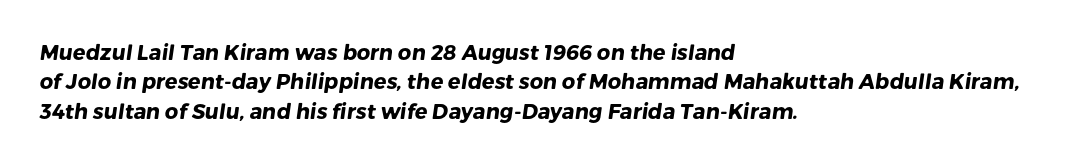
Q: Is the text bold? A: Yes.
Q: Is the text underlined? A: No.
Q: How is the paragraph aligned? A: Left-aligned.
Q: Is the spacing between letters normal or unusually wide? A: Normal.
Q: Is the spacing between lines tight, normal or loose? A: Normal.
